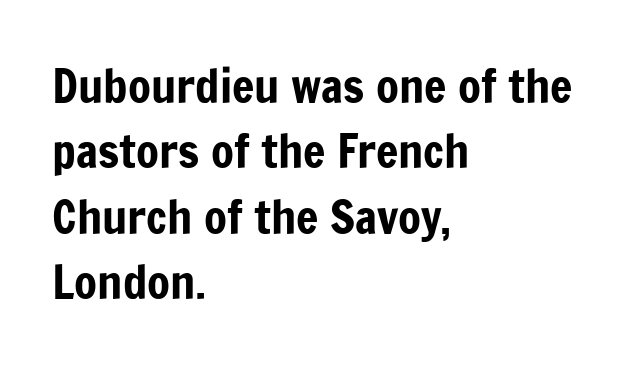
The strip under each line holds only bare page. Typeset ragged right — the left edge is the straight one. The line texture is even and compact thanks to regular tracking. The leading is moderate, giving the passage an even texture.
